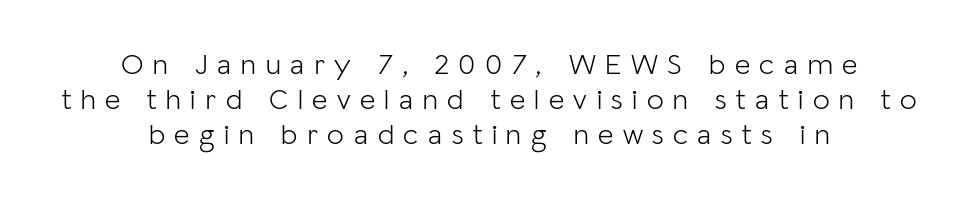
Q: Is the text bold? A: No.
Q: Is the text italic (slanted)? A: No, it is upright.
Q: Is the typeface a serif or a sans-serif typeface? A: Sans-serif.
Q: Is the text underlined? A: No.
Q: How is the paragraph aligned? A: Centered.
Q: Is the spacing between letters normal or unusually wide? A: Unusually wide.
Q: Width (condensed, normal, or wide)? A: Normal.
Q: Stroke contrast? A: Low.
Q: x-height? A: Medium.
Q: Monospaced? A: No.
